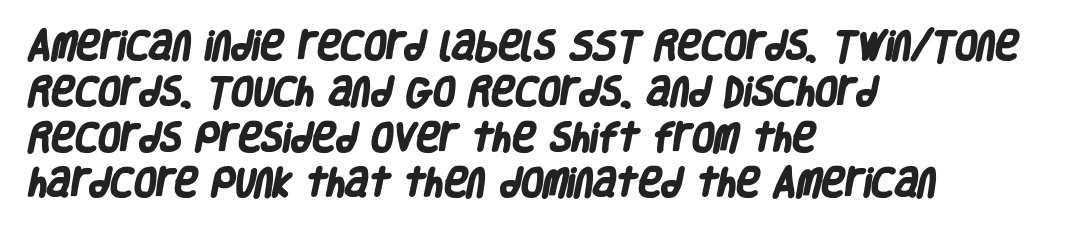
Spacing verdict: proportional, widths tailored to each character. Line starts are locked; line ends wander. Honestly, the letter spacing is just normal — you wouldn't notice it. Beneath every word, the page is bare. Students, observe: this is what conventionally led text looks like.
